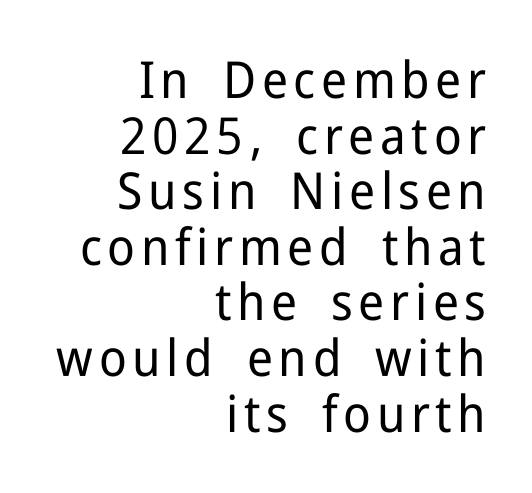
{"serif": "no", "italic": "no", "bold": "no", "weight": "regular", "width": "normal", "stroke_contrast": "low", "x_height": "medium", "monospaced": "no", "underline": "no", "align": "right", "line_spacing": "tight", "line_spacing_ratio": 1.09, "glyph_px": 51}
